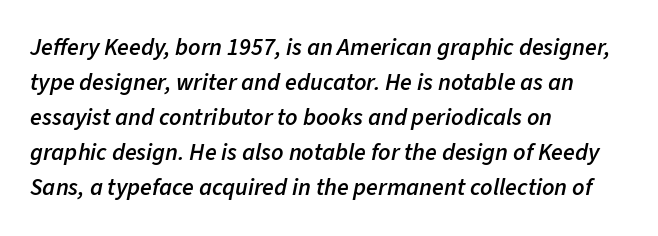
The image shows 24 px text type, italic (leaning right); set left-aligned, normal line spacing (1.46x), normal letter spacing, not underlined.
